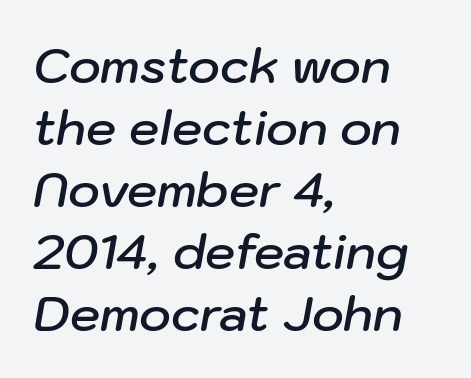
{"italic": "yes", "lean": "right", "slant_degrees": 10, "bold": "semi", "weight": "semibold", "width": "normal", "stroke_contrast": "low", "x_height": "medium", "monospaced": "no", "underline": "no", "align": "left", "line_spacing": "normal", "line_spacing_ratio": 1.29, "letter_spacing": "normal", "letter_spacing_em": 0.0, "glyph_px": 48}
